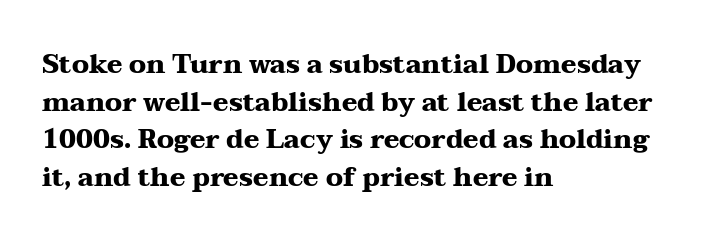
On the weight axis this lands at bold, roughly 700. Words float on clear page, feet unadorned. Interline gaps are of average width in this sample. The rendering keeps characters at their native spacing. In terms of posture, this sample is upright.
